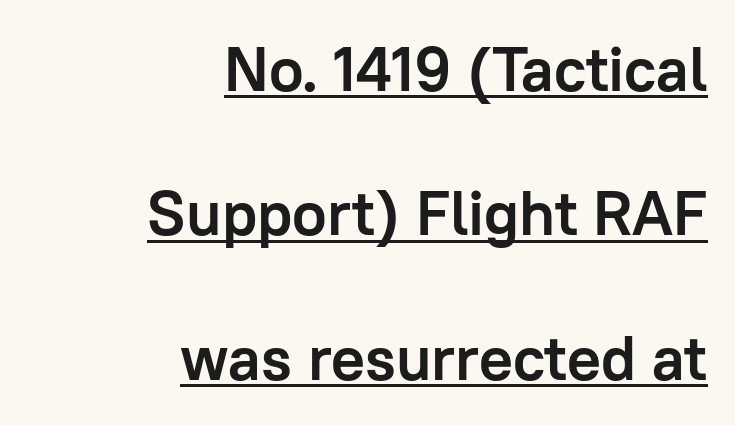
Q: Is the text bold? A: Yes.
Q: Is the text italic (slanted)? A: No, it is upright.
Q: Is the typeface a serif or a sans-serif typeface? A: Sans-serif.
Q: Is the text underlined? A: Yes.
Q: How is the paragraph aligned? A: Right-aligned.
Q: Is the spacing between letters normal or unusually wide? A: Normal.
Q: Is the spacing between lines tight, normal or loose? A: Loose.
Q: Width (condensed, normal, or wide)? A: Normal.
Q: Stroke contrast? A: Low.
Q: x-height? A: Medium.
Q: Monospaced? A: No.
